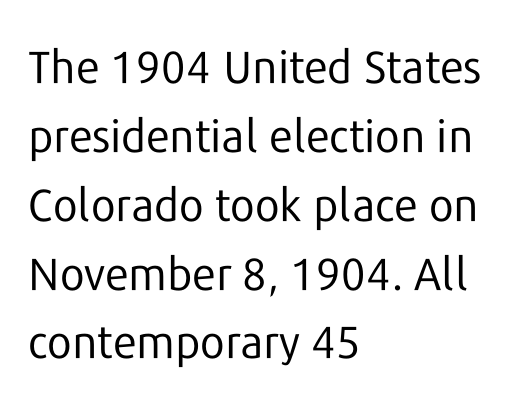
Q: Is the text bold? A: No.
Q: Is the text italic (slanted)? A: No, it is upright.
Q: Is the typeface a serif or a sans-serif typeface? A: Sans-serif.
Q: Is the text underlined? A: No.
Q: How is the paragraph aligned? A: Left-aligned.
Q: Is the spacing between letters normal or unusually wide? A: Normal.
Q: Is the spacing between lines tight, normal or loose? A: Normal.
Q: Width (condensed, normal, or wide)? A: Normal.
Q: Stroke contrast? A: Low.
Q: x-height? A: Medium.
Q: Monospaced? A: No.
